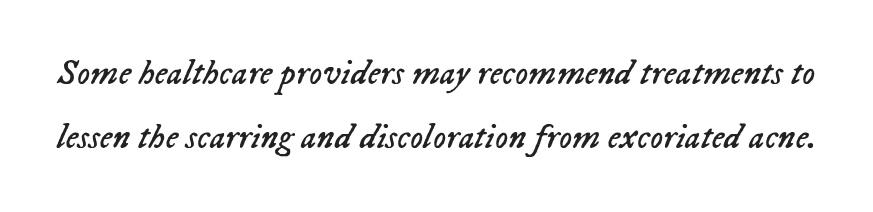
Q: Is the text bold? A: No.
Q: Is the text italic (slanted)? A: Yes, it leans right by about 23 degrees.
Q: Is the text underlined? A: No.
Q: Is the spacing between letters normal or unusually wide? A: Normal.
Q: Width (condensed, normal, or wide)? A: Normal.
Q: Stroke contrast? A: Low.
Q: x-height? A: Medium.
Q: Monospaced? A: No.
